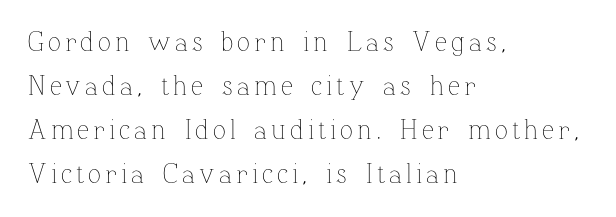
{"italic": "no", "bold": "no", "underline": "no", "align": "left", "line_spacing": "normal", "line_spacing_ratio": 1.63, "glyph_px": 27}
